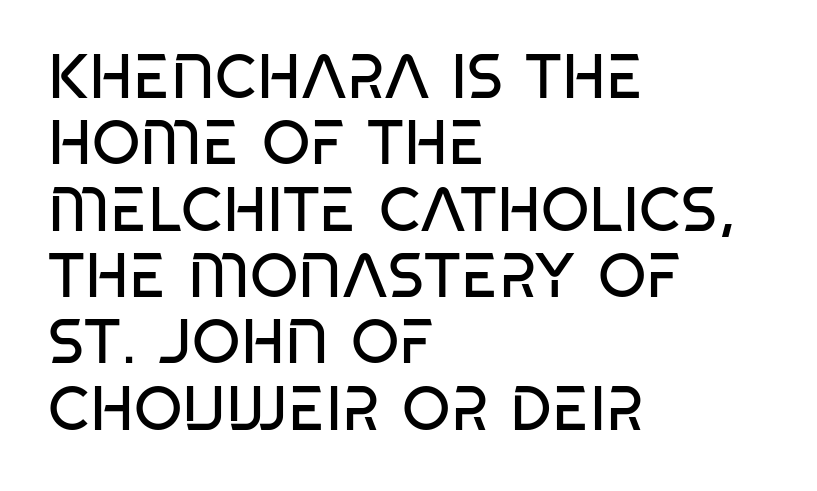
On a weight scale, this lands at 450 or below. Proportional: the letters do not fall into vertical columns. Regarding serifs, this sample does without them. Line beginnings align vertically; line endings do not.
